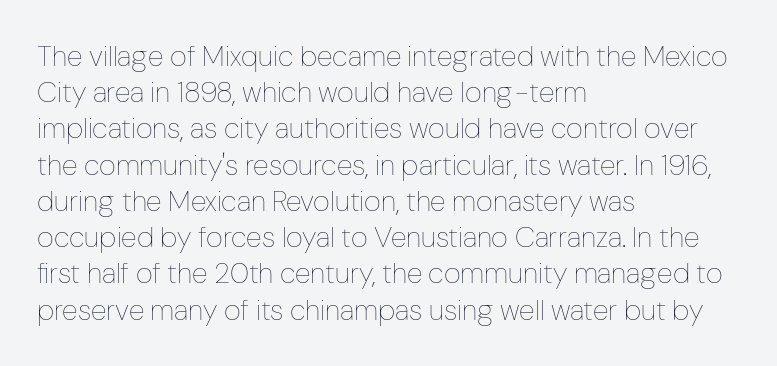
{"italic": "no", "bold": "no", "weight": "thin", "width": "condensed", "stroke_contrast": "low", "x_height": "medium", "monospaced": "no", "underline": "no", "align": "left", "line_spacing": "normal", "line_spacing_ratio": 1.25, "letter_spacing": "normal", "letter_spacing_em": 0.0, "glyph_px": 29}
